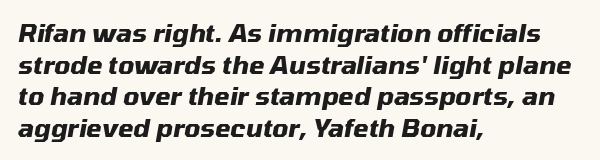
Q: Is the text bold? A: Yes.
Q: Is the text italic (slanted)? A: Yes, it leans right by about 10 degrees.
Q: Is the text underlined? A: No.
Q: How is the paragraph aligned? A: Left-aligned.
Q: Is the spacing between letters normal or unusually wide? A: Normal.
Q: Is the spacing between lines tight, normal or loose? A: Normal.
